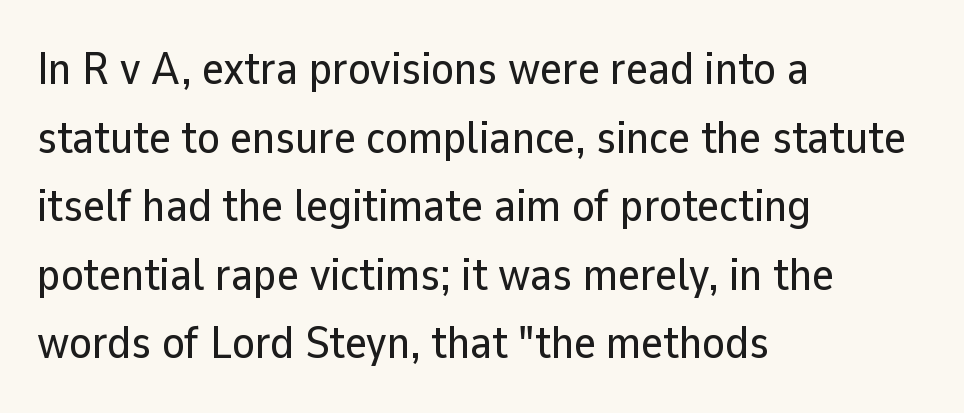
{"serif": "no", "italic": "no", "width": "normal", "stroke_contrast": "low", "x_height": "medium", "monospaced": "no", "underline": "no", "align": "left", "line_spacing": "normal", "line_spacing_ratio": 1.49, "letter_spacing": "normal", "letter_spacing_em": 0.0, "glyph_px": 46}
